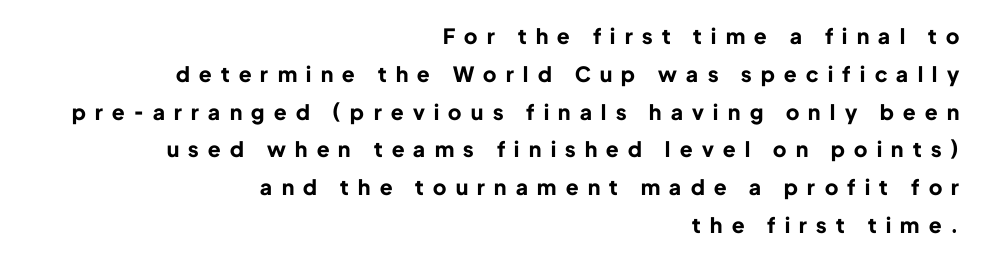
In terms of weight, the rendering is a true, heavy bold. The string is rendered with underlining switched off. The letters stand straight up with perfectly vertical stems. Line endings align vertically; line beginnings do not. Is the letter spacing exaggerated? Yes — the characters are pushed far apart.
